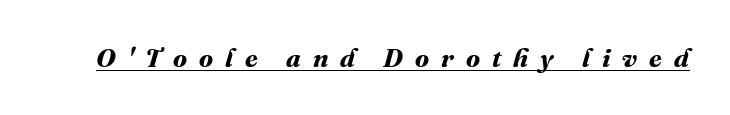
Q: Is the text bold? A: Yes.
Q: Is the text underlined? A: Yes.
Q: Is the spacing between letters normal or unusually wide? A: Unusually wide.
